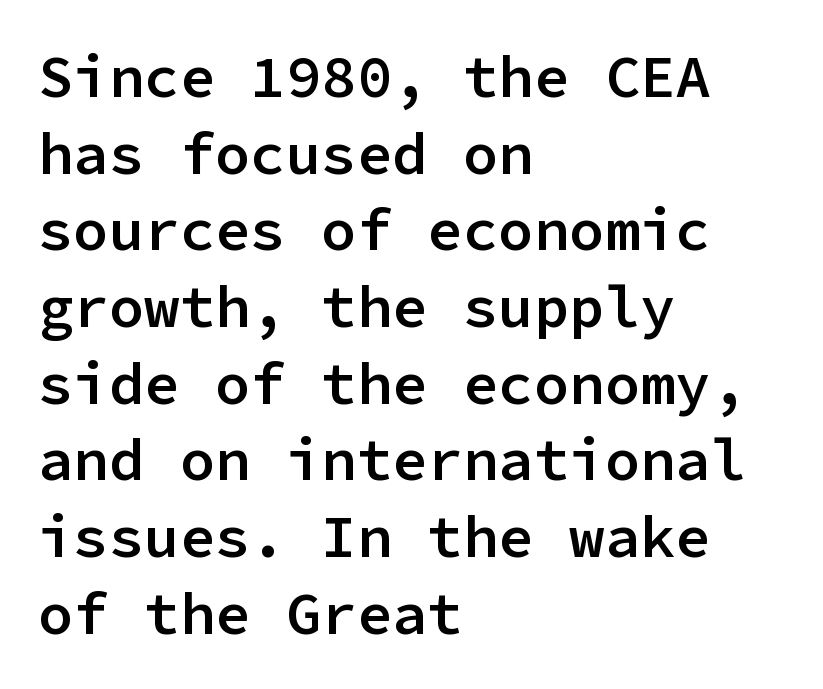
{"serif": "no", "italic": "no", "bold": "semi", "weight": "semibold", "width": "normal", "stroke_contrast": "low", "x_height": "medium", "monospaced": "yes", "underline": "no", "align": "left", "line_spacing": "normal", "line_spacing_ratio": 1.3, "letter_spacing": "normal", "letter_spacing_em": 0.0, "glyph_px": 59}
